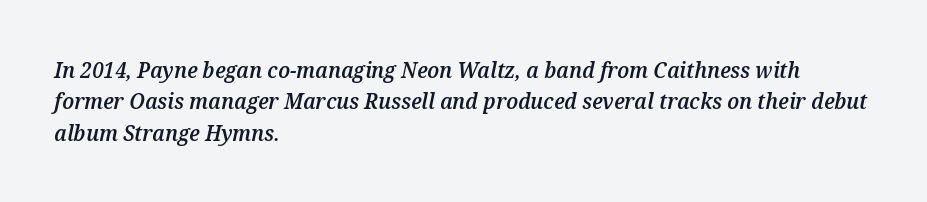
The image shows 22 px text type, italic (leaning right); set left-aligned, normal line spacing (1.43x), normal letter spacing, not underlined.
